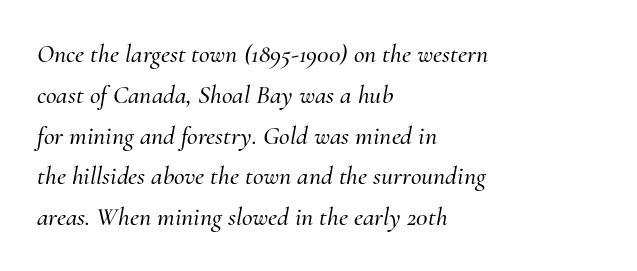
{"italic": "yes", "lean": "right", "slant_degrees": 10, "underline": "no", "align": "left", "line_spacing": "normal", "line_spacing_ratio": 1.57, "letter_spacing": "normal", "letter_spacing_em": 0.0, "glyph_px": 26}
